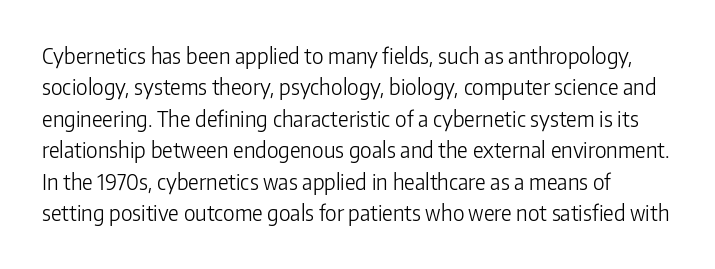
The image shows 21 px text type, upright; set normal line spacing (1.5x), normal letter spacing, not underlined.
